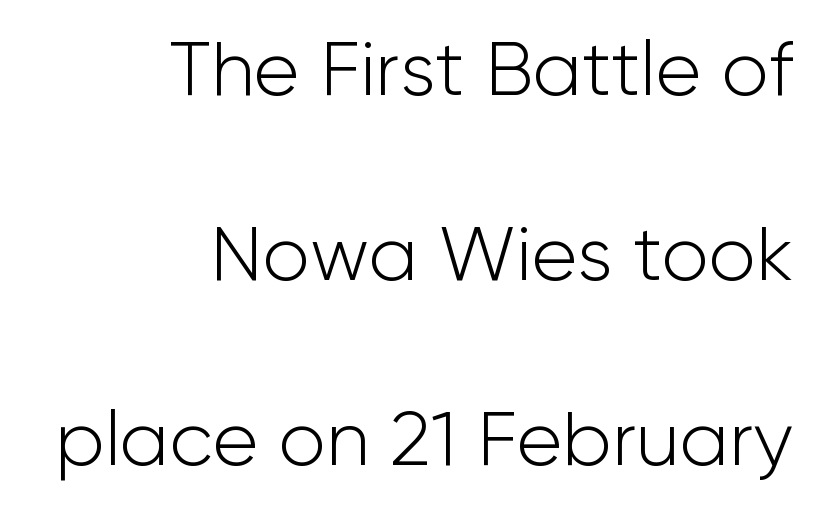
Q: Is the text bold? A: No.
Q: Is the text italic (slanted)? A: No, it is upright.
Q: Is the typeface a serif or a sans-serif typeface? A: Sans-serif.
Q: Is the text underlined? A: No.
Q: How is the paragraph aligned? A: Right-aligned.
Q: Is the spacing between letters normal or unusually wide? A: Normal.
Q: Is the spacing between lines tight, normal or loose? A: Loose.
Q: Width (condensed, normal, or wide)? A: Normal.
Q: Stroke contrast? A: Low.
Q: x-height? A: Medium.
Q: Monospaced? A: No.
